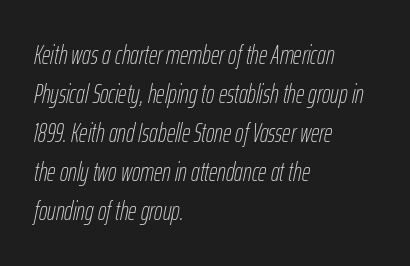
The image shows 26 px text type, italic (leaning right); set left-aligned, normal line spacing (1.5x), normal letter spacing, not underlined.
